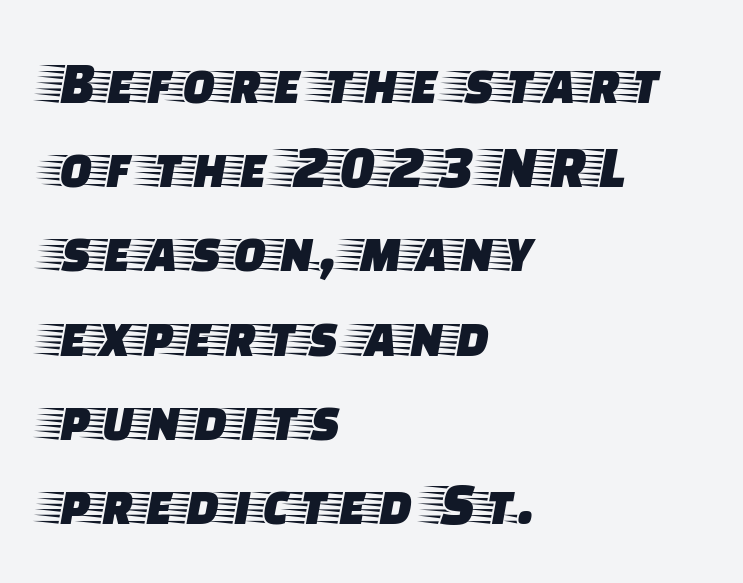
Q: Is the text italic (slanted)? A: Yes.
Q: Is the typeface a serif or a sans-serif typeface? A: Serif.
Q: Is the text underlined? A: No.
Q: How is the paragraph aligned? A: Left-aligned.
Q: Is the spacing between letters normal or unusually wide? A: Normal.
Q: Is the spacing between lines tight, normal or loose? A: Normal.
Q: Width (condensed, normal, or wide)? A: Wide.
Q: Stroke contrast? A: Low.
Q: x-height? A: Large.
Q: Monospaced? A: No.
